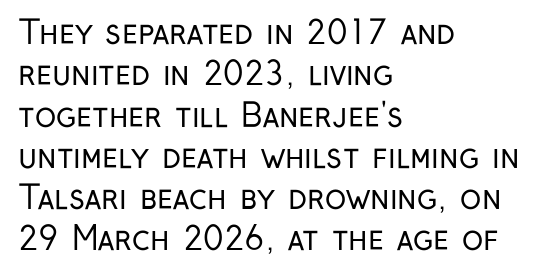
{"serif": "no", "italic": "no", "bold": "no", "weight": "regular", "width": "condensed", "stroke_contrast": "low", "x_height": "medium", "monospaced": "no", "underline": "no", "align": "left", "line_spacing": "normal", "line_spacing_ratio": 1.29, "letter_spacing": "normal", "letter_spacing_em": 0.0, "glyph_px": 32}
